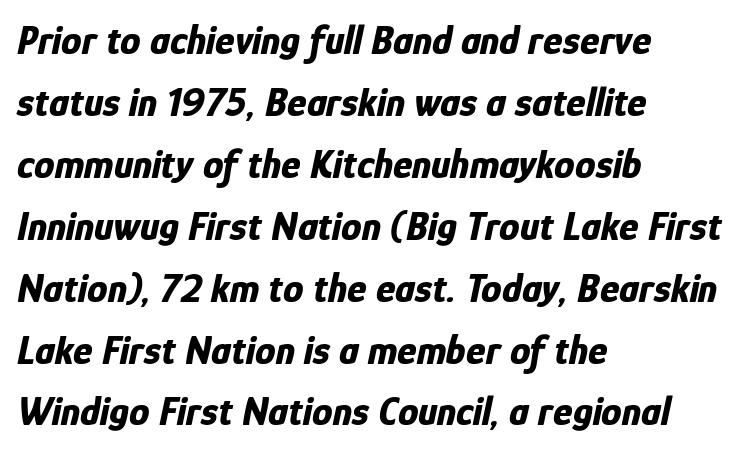
The letters are slanted; this is an italic face. A typesetter would call this leading conventional body-copy spacing. What weight is shown? A full bold with thick strokes. The foot of each line stays bare and open. Standard letterfit; no display-style spreading of the glyphs. This sample is left-justified, so line endings fall wherever the words run out.
